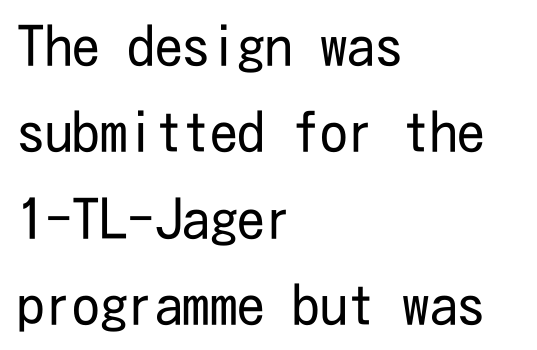
The image shows 55 px regular-weight, condensed sans-serif type, upright; set left-aligned, normal line spacing (1.57x), normal letter spacing, not underlined; low stroke contrast and a medium x-height.
